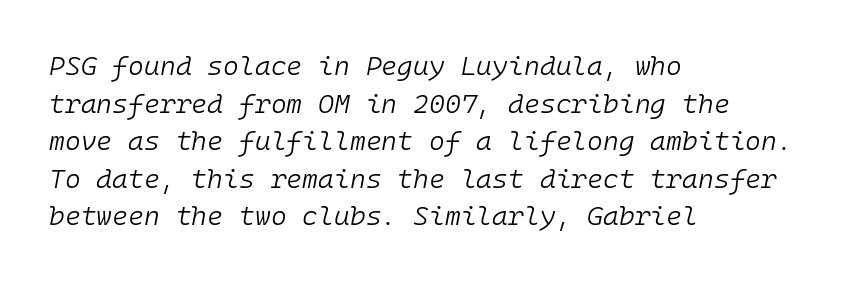
Q: Is the text bold? A: No.
Q: Is the text italic (slanted)? A: Yes, it leans right by about 10 degrees.
Q: Is the text underlined? A: No.
Q: How is the paragraph aligned? A: Left-aligned.
Q: Is the spacing between letters normal or unusually wide? A: Normal.
Q: Is the spacing between lines tight, normal or loose? A: Normal.
